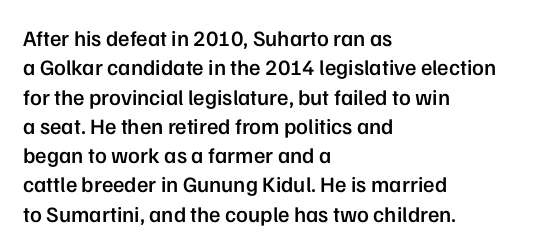
Unmarked baselines from the first word to the last. Does the copy run flush right? No — it runs flush left. Every stem runs plumb, perpendicular to the baseline. Each glyph is drawn with semibold strokes, heavier than normal yet not fully bold. The rendering keeps characters at their native spacing.
